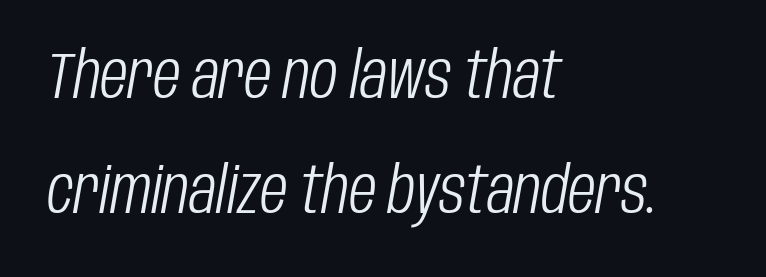
Q: Is the text bold? A: No.
Q: Is the text italic (slanted)? A: Yes, it leans right by about 10 degrees.
Q: Is the text underlined? A: No.
Q: How is the paragraph aligned? A: Left-aligned.
Q: Is the spacing between letters normal or unusually wide? A: Normal.
Q: Width (condensed, normal, or wide)? A: Condensed.
Q: Stroke contrast? A: Low.
Q: x-height? A: Large.
Q: Monospaced? A: No.
